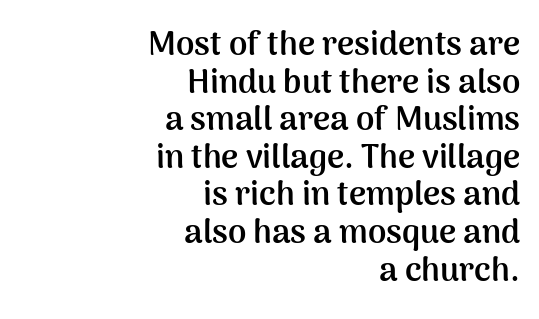
{"serif": "no", "italic": "no", "bold": "yes", "weight": "semibold", "width": "normal", "stroke_contrast": "medium", "x_height": "medium", "monospaced": "no", "underline": "no", "align": "right", "line_spacing": "tight", "line_spacing_ratio": 1.14, "letter_spacing": "normal", "letter_spacing_em": 0.0, "glyph_px": 33}
